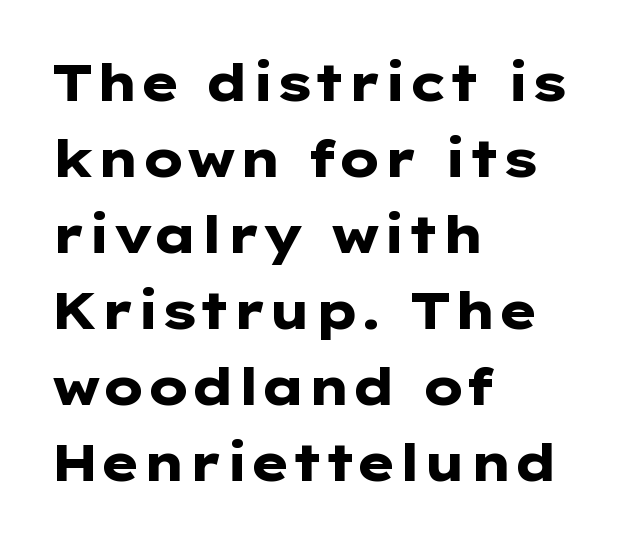
Anything drawn beneath the words? Only blank space. This rendering uses left alignment, leaving the right contour irregular. The passage shown is typed in a proportional face where columns would drift. Standard letterfit; no display-style spreading of the glyphs. A dark, heavy texture on the line: the type is bold. Regarding serifs, this sample does without them.
